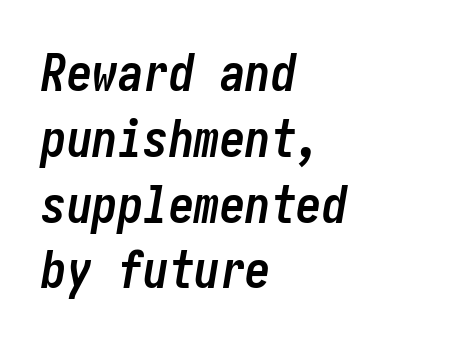
{"italic": "yes", "lean": "right", "slant_degrees": 10, "bold": "yes", "weight": "semibold", "width": "condensed", "stroke_contrast": "low", "x_height": "medium", "underline": "no", "align": "left", "line_spacing": "normal", "line_spacing_ratio": 1.29, "letter_spacing": "normal", "letter_spacing_em": 0.0, "glyph_px": 51}
